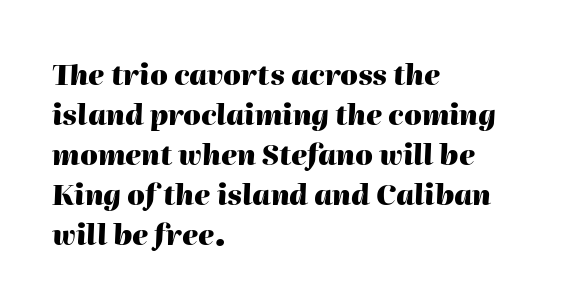
Notice how the passage keeps a crisp vertical edge on the left only. The rendering uses natural spacing where letterforms have individual widths. Compared with ordinary roman type, these characters are visibly tilted. The horizontal fit of the characters is conventional and even. A normal amount of white space separates one row of letters from the next. No word sits above an underline.
